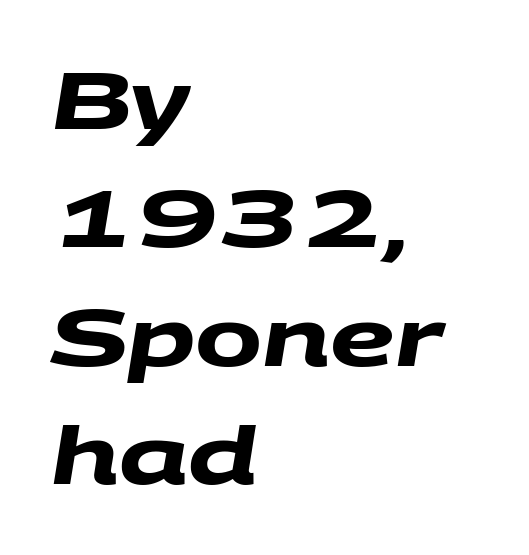
The image shows 80 px heavy, wide sans-serif type; set left-aligned, normal line spacing (1.48x), normal letter spacing, not underlined; medium stroke contrast and a large x-height.
